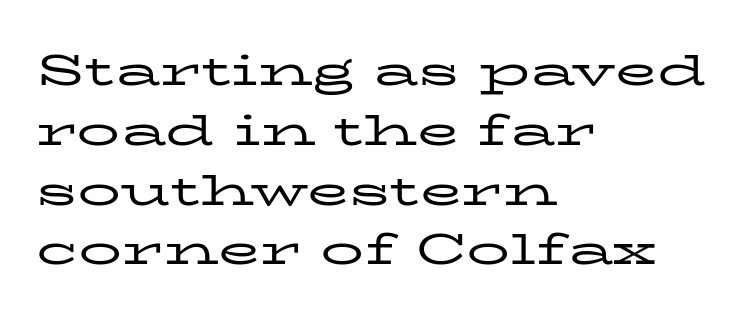
The image shows 43 px regular-weight, wide serif type, upright; set left-aligned, normal line spacing (1.39x), normal letter spacing, not underlined; low stroke contrast and a medium x-height.
